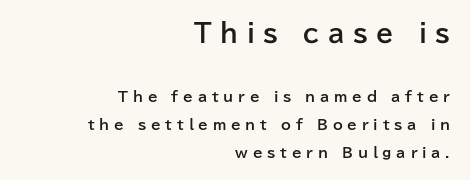
The typesetting leans heavy: a genuine bold. These lines were composed using upright roman letters. The letterforms stand isolated, each surrounded by extra space. One-word summary of the alignment: right.
